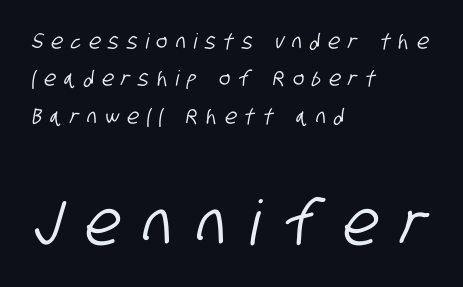
Any mark beneath the type? The region is blank. The face used here is proportionally spaced, like ordinary book or web type. Two sizes are in play, and the larger belongs to the second block. Serifs: no, the terminals of the letterforms are clean. Does extra space separate the letters? Yes, quite a lot of it. This sample is left-justified, so line endings fall wherever the words run out.
